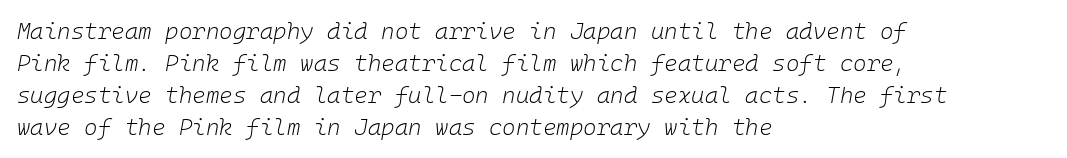
Q: Is the text bold? A: No.
Q: Is the text italic (slanted)? A: Yes, it leans right by about 10 degrees.
Q: Is the text underlined? A: No.
Q: How is the paragraph aligned? A: Left-aligned.
Q: Is the spacing between letters normal or unusually wide? A: Normal.
Q: Is the spacing between lines tight, normal or loose? A: Normal.
